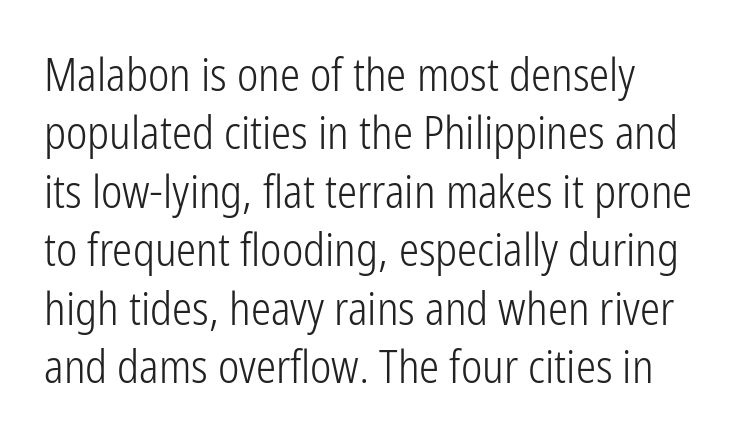
Ordinary non-slanted type is in use. Type style note: lacks serifs. The typeface has the unassuming heft of standard copy or less. Underline: absent. Summary of vertical rhythm: regular, with standard interline spacing. The tracking reads as untouched default to a designer's eye.
